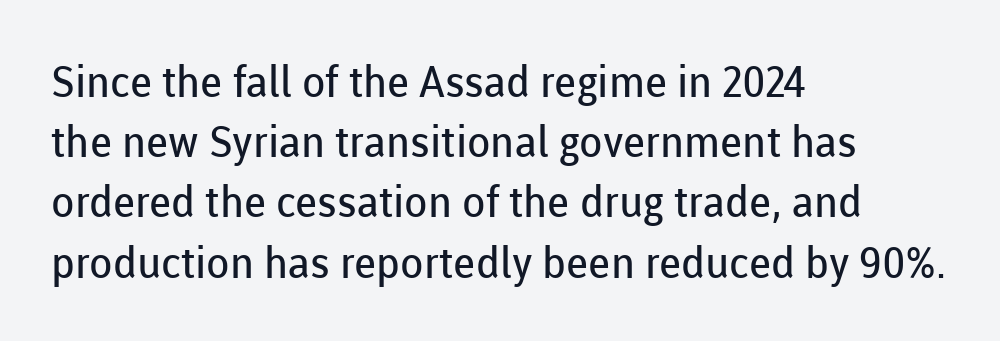
The image shows 43 px regular-weight sans-serif type, upright; set left-aligned, normal line spacing (1.4x), normal letter spacing, not underlined; low stroke contrast and a medium x-height.
